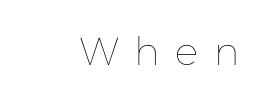
No extra ink here — the face is not bold. Character widths vary here, with narrow letters taking less room than wide ones. The compositor pushed each line to the right boundary. The type sits square on the baseline with zero lean. The horizontal fit of the characters is loose and conspicuously gappy.
